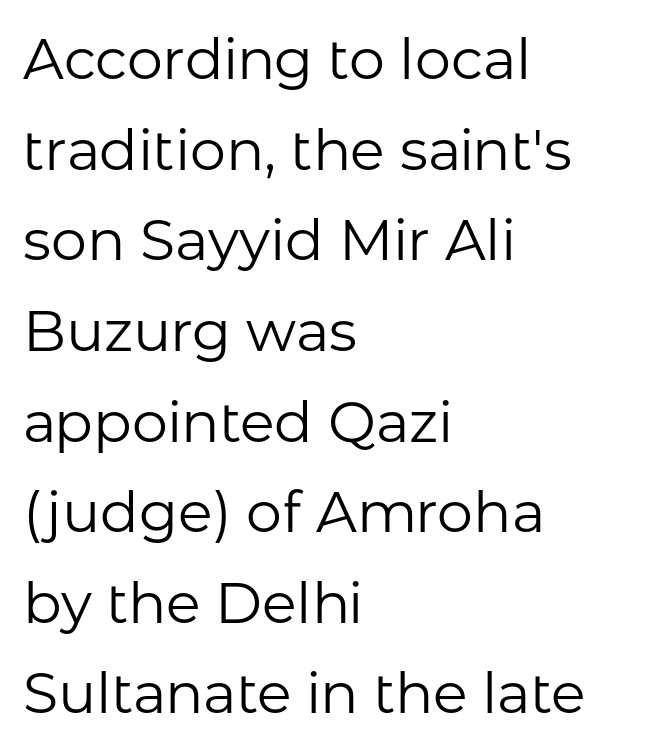
Q: Is the text bold? A: No.
Q: Is the text italic (slanted)? A: No, it is upright.
Q: Is the typeface a serif or a sans-serif typeface? A: Sans-serif.
Q: Is the text underlined? A: No.
Q: How is the paragraph aligned? A: Left-aligned.
Q: Is the spacing between letters normal or unusually wide? A: Normal.
Q: Is the spacing between lines tight, normal or loose? A: Normal.
Q: Width (condensed, normal, or wide)? A: Normal.
Q: Stroke contrast? A: Low.
Q: x-height? A: Medium.
Q: Monospaced? A: No.
